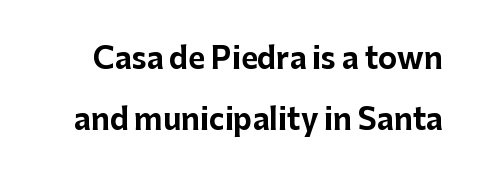
The typesetting leans heavy: a genuine bold. Vertical strokes here are truly vertical. Honestly, there is no underline to notice here at all. If you measured baseline to baseline, you'd find a long distance. A typesetter would call this proportional, since set widths differ per character.
